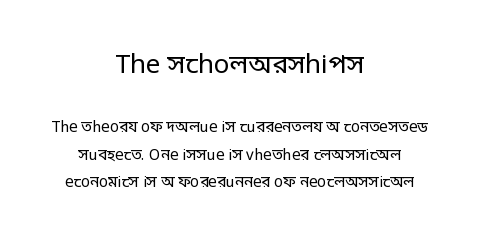
{"italic": "no", "bold": "no", "underline": "no", "align": "center", "line_spacing_ratio": 1.85, "letter_spacing": "normal", "letter_spacing_em": 0.0, "larger_block": "first", "size_ratio": 1.73, "glyph_px": 26}
